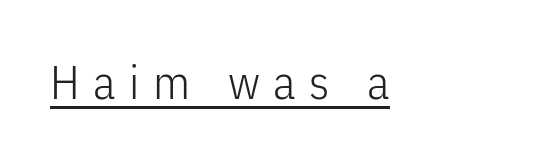
This rendering widens character spacing well past its baseline value. Is this a fixed-width face? No — the glyphs have proportional, varying widths. Stroke mass is kept to a normal reading level or below. A continuous stroke trails under the words, as in a hyperlink. Vertical strokes here are truly vertical.
